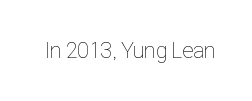
The space directly below the letters is spotless. Quick note: not italic, upright. The line texture is even and compact thanks to regular tracking. These glyphs show unthickened strokes, regular width or finer.
